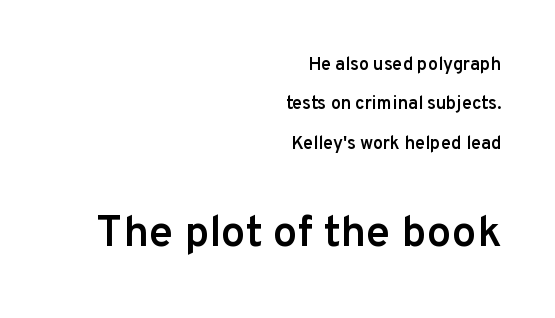
{"serif": "no", "italic": "no", "bold": "semi", "weight": "semibold", "width": "normal", "stroke_contrast": "low", "x_height": "medium", "monospaced": "no", "underline": "no", "align": "right", "line_spacing": "loose", "line_spacing_ratio": 2.19, "letter_spacing": "normal", "letter_spacing_em": 0.0, "larger_block": "second", "size_ratio": 2.44, "glyph_px": 44}
